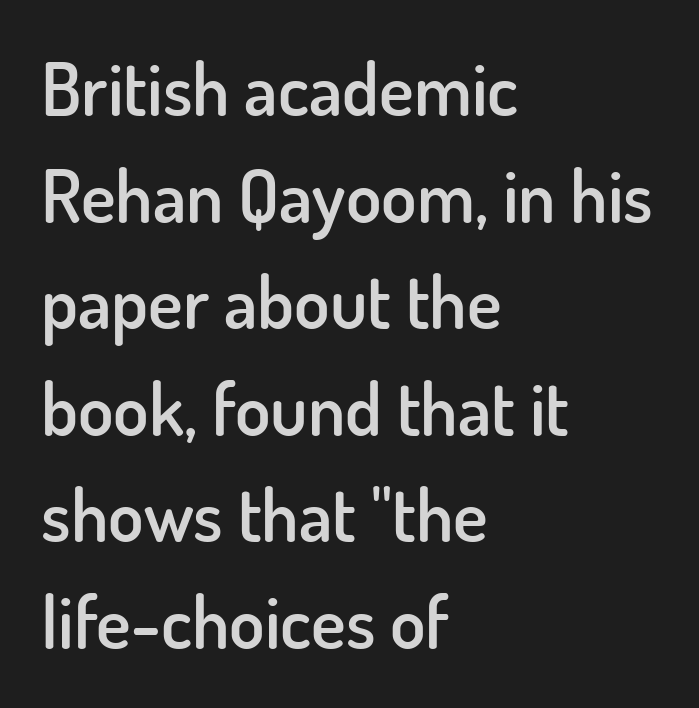
How heavy is the stroke? Medium-heavy — a semibold, shy of bold. These lines stack with their left ends in a neat column. The font's upright variant was chosen for this text. Whoever set this chose a conventional vertical rhythm. Compared with typical body copy, the letter spacing here is the same.
